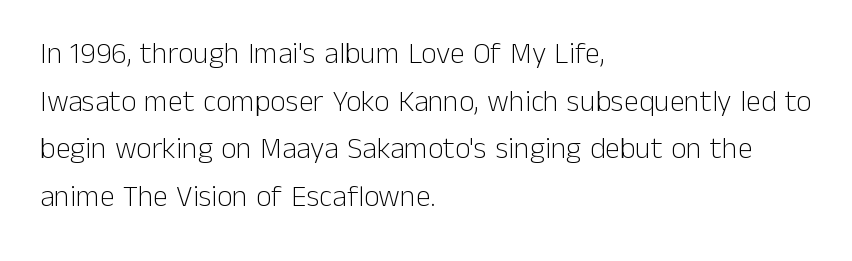
The image shows 30 px light sans-serif type, upright; set left-aligned, normal line spacing (1.59x), normal letter spacing, not underlined; low stroke contrast and a medium x-height.
